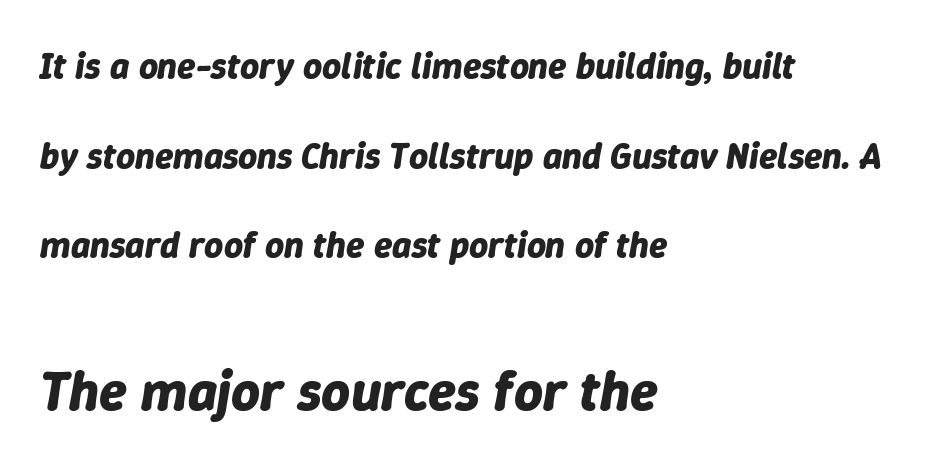
{"italic": "yes", "lean": "right", "slant_degrees": 9, "bold": "yes", "weight": "bold", "width": "normal", "stroke_contrast": "low", "x_height": "medium", "monospaced": "no", "underline": "no", "align": "left", "line_spacing": "loose", "line_spacing_ratio": 2.42, "letter_spacing": "normal", "letter_spacing_em": 0.0, "larger_block": "second", "size_ratio": 1.51, "glyph_px": 56}
